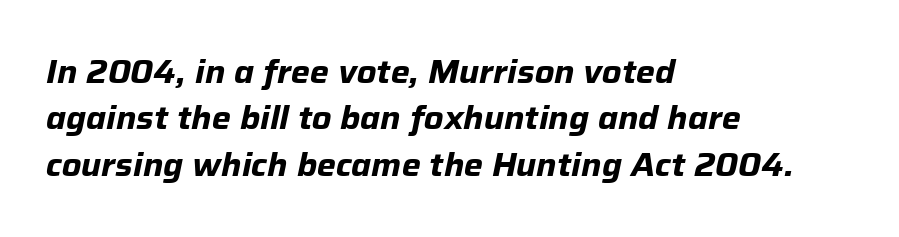
{"italic": "yes", "lean": "right", "slant_degrees": 12, "bold": "yes", "weight": "bold", "width": "normal", "stroke_contrast": "low", "x_height": "medium", "monospaced": "no", "underline": "no", "align": "left", "line_spacing": "normal", "line_spacing_ratio": 1.45, "letter_spacing": "normal", "letter_spacing_em": 0.0, "glyph_px": 32}
